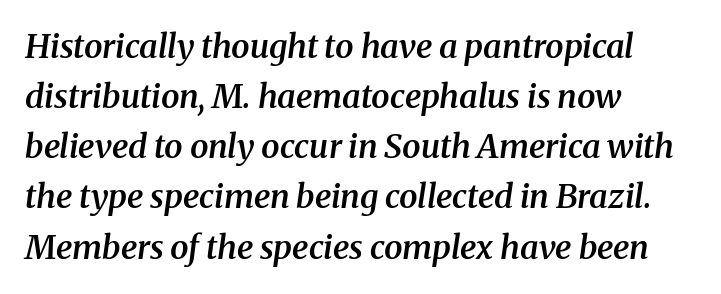
{"serif": "yes", "italic": "yes", "lean": "right", "slant_degrees": 8, "bold": "semi", "weight": "semibold", "width": "normal", "stroke_contrast": "medium", "x_height": "medium", "monospaced": "no", "underline": "no", "align": "left", "line_spacing": "normal", "line_spacing_ratio": 1.52, "letter_spacing": "normal", "letter_spacing_em": 0.0, "glyph_px": 33}
